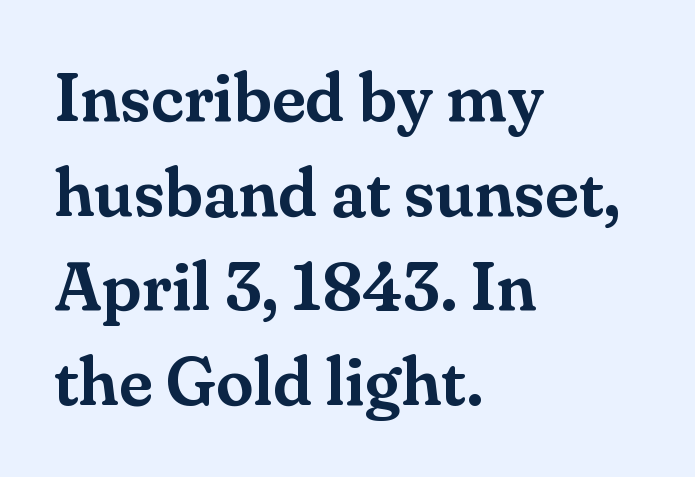
The image shows 68 px serif type, upright; set left-aligned, normal line spacing (1.39x), normal letter spacing, not underlined; medium stroke contrast and a small x-height.
